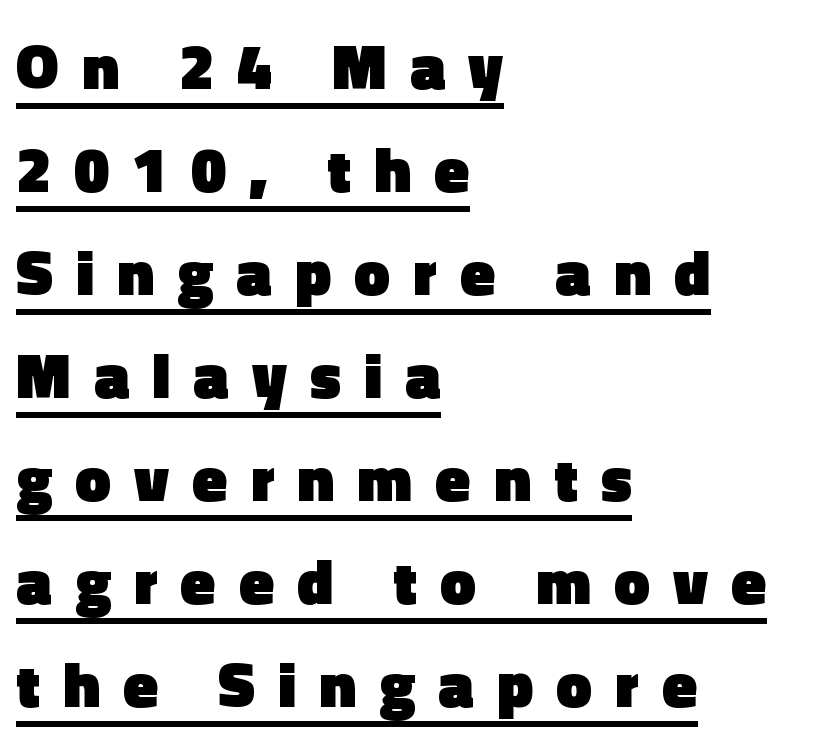
{"serif": "no", "italic": "no", "bold": "yes", "weight": "heavy", "width": "normal", "x_height": "medium", "monospaced": "no", "underline": "yes", "align": "left", "line_spacing": "normal", "line_spacing_ratio": 1.61, "letter_spacing": "wide", "letter_spacing_em": 0.36, "glyph_px": 64}
